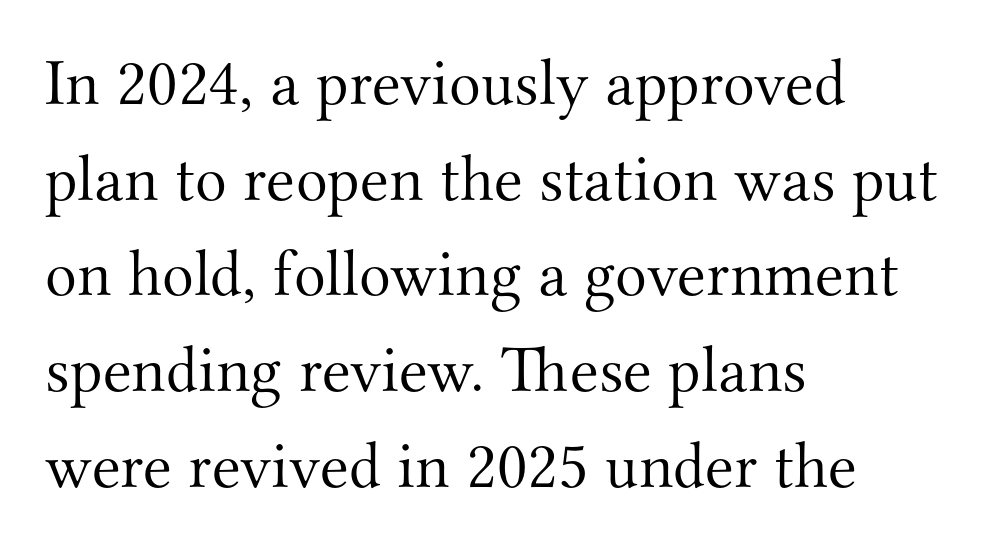
I'd call this a serif setting — the letters wear small feet. Anything drawn beneath the words? Only blank space. A classic flush-left, rag-right setting is used for this passage. Ordinary non-slanted type is in use. Caption: face not bold, strokes unweighted.
